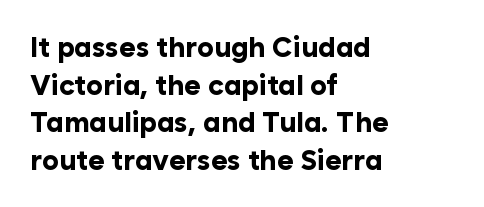
The image shows 28 px bold sans-serif type, upright; set left-aligned, normal line spacing (1.34x), normal letter spacing, not underlined; low stroke contrast and a medium x-height.
